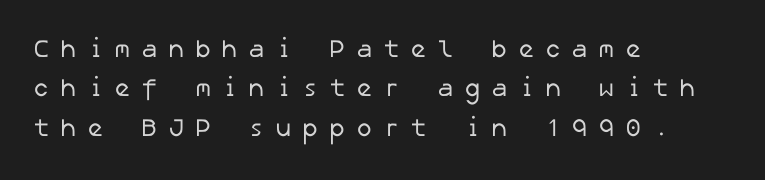
Q: Is the text bold? A: No.
Q: Is the text underlined? A: No.
Q: How is the paragraph aligned? A: Left-aligned.
Q: Is the spacing between letters normal or unusually wide? A: Unusually wide.
Q: Is the spacing between lines tight, normal or loose? A: Normal.
